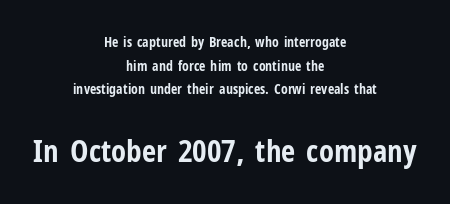
Q: Is the text bold? A: Yes.
Q: Is the text italic (slanted)? A: No, it is upright.
Q: Is the typeface a serif or a sans-serif typeface? A: Sans-serif.
Q: Is the text underlined? A: No.
Q: How is the paragraph aligned? A: Centered.
Q: Is the spacing between letters normal or unusually wide? A: Normal.
Q: Is the spacing between lines tight, normal or loose? A: Normal.
Q: Which block of text is set in a larger size, the first (top) or the second (bottom)? A: The second (bottom) one.
Q: Width (condensed, normal, or wide)? A: Condensed.
Q: Stroke contrast? A: Low.
Q: x-height? A: Medium.
Q: Monospaced? A: No.
